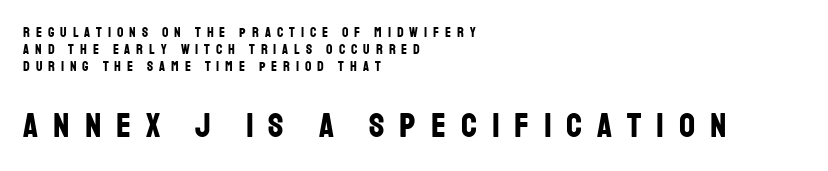
The image shows 35 px bold, condensed sans-serif type, upright; set left-aligned, line spacing 1.23x, unusually wide letter spacing (+0.43 em), not underlined; the second (bottom) block is 2.5x larger; low stroke contrast and a large x-height.
